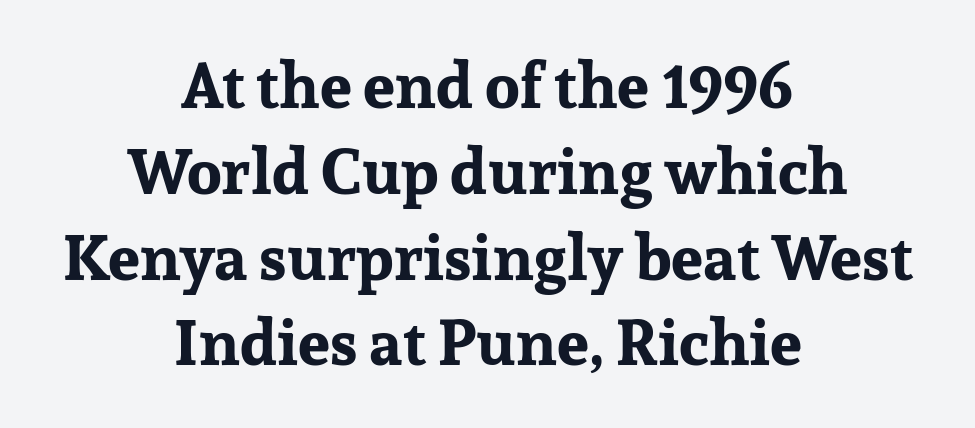
Q: Is the text bold? A: Yes.
Q: Is the text italic (slanted)? A: No, it is upright.
Q: Is the typeface a serif or a sans-serif typeface? A: Serif.
Q: Is the text underlined? A: No.
Q: How is the paragraph aligned? A: Centered.
Q: Is the spacing between letters normal or unusually wide? A: Normal.
Q: Is the spacing between lines tight, normal or loose? A: Normal.
Q: Width (condensed, normal, or wide)? A: Normal.
Q: Stroke contrast? A: Low.
Q: x-height? A: Medium.
Q: Monospaced? A: No.
